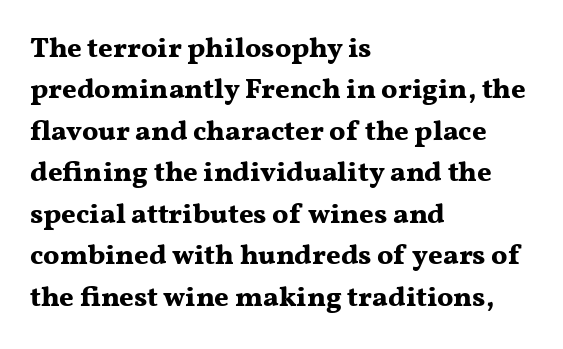
The image shows 28 px bold, wide serif type, upright; set left-aligned, normal line spacing (1.48x), normal letter spacing, not underlined; medium stroke contrast and a medium x-height.
